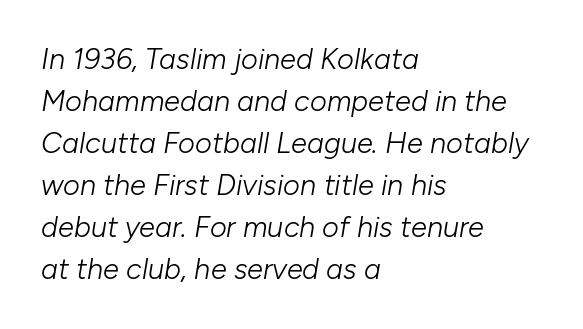
Q: Is the text bold? A: No.
Q: Is the text italic (slanted)? A: Yes, it leans right by about 10 degrees.
Q: Is the text underlined? A: No.
Q: How is the paragraph aligned? A: Left-aligned.
Q: Is the spacing between letters normal or unusually wide? A: Normal.
Q: Is the spacing between lines tight, normal or loose? A: Normal.
Q: Width (condensed, normal, or wide)? A: Normal.
Q: Stroke contrast? A: Low.
Q: x-height? A: Medium.
Q: Monospaced? A: No.
